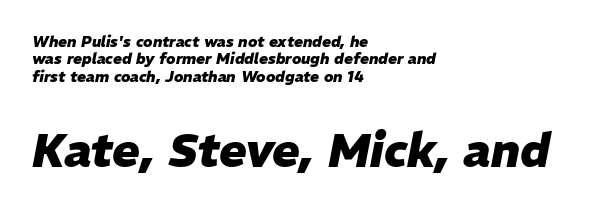
Q: Is the text bold? A: Yes.
Q: Is the text italic (slanted)? A: Yes, it leans right by about 11 degrees.
Q: Is the text underlined? A: No.
Q: How is the paragraph aligned? A: Left-aligned.
Q: Is the spacing between letters normal or unusually wide? A: Normal.
Q: Which block of text is set in a larger size, the first (top) or the second (bottom)? A: The second (bottom) one.
Q: Width (condensed, normal, or wide)? A: Normal.
Q: Stroke contrast? A: Low.
Q: x-height? A: Medium.
Q: Monospaced? A: No.
